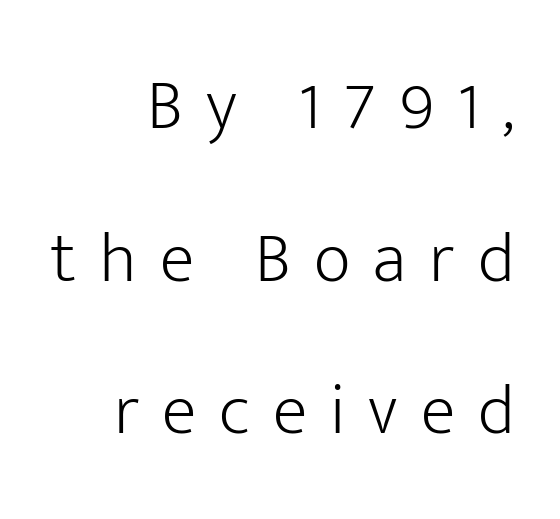
Is this a sans? Yes — the strokes have no serifs. Proportional: the letters do not fall into vertical columns. Horizontally, the lines are justified to the trailing edge only. The typeface has the unassuming heft of standard copy or less. Widely set lines give the paragraph a tall, airy silhouette.
